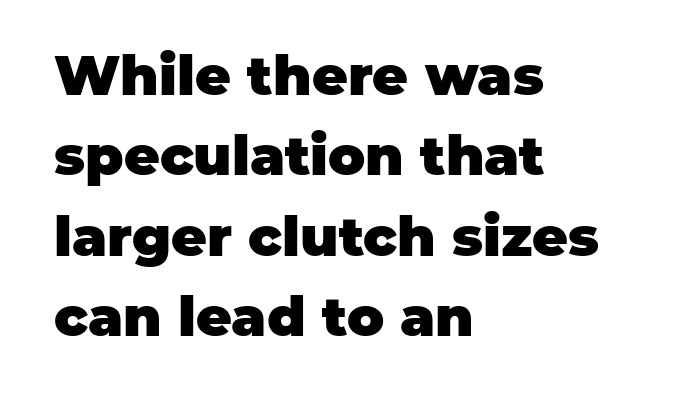
The image shows 55 px heavy sans-serif type, upright; set left-aligned, normal line spacing (1.46x), normal letter spacing, not underlined; low stroke contrast and a large x-height.
